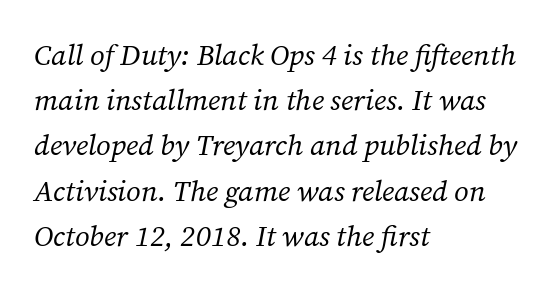
The image shows 29 px regular-weight serif type, italic (leaning right); set left-aligned, normal line spacing (1.56x), normal letter spacing, not underlined; medium stroke contrast and a medium x-height.
